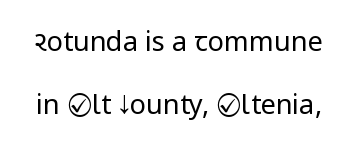
The font's upright variant was chosen for this text. Descenders hang freely into open space. Line spacing here is loose. A quiet, ordinary-to-light weight characterises the typeface. Tracking value appears to be zero — textbook default spacing.
